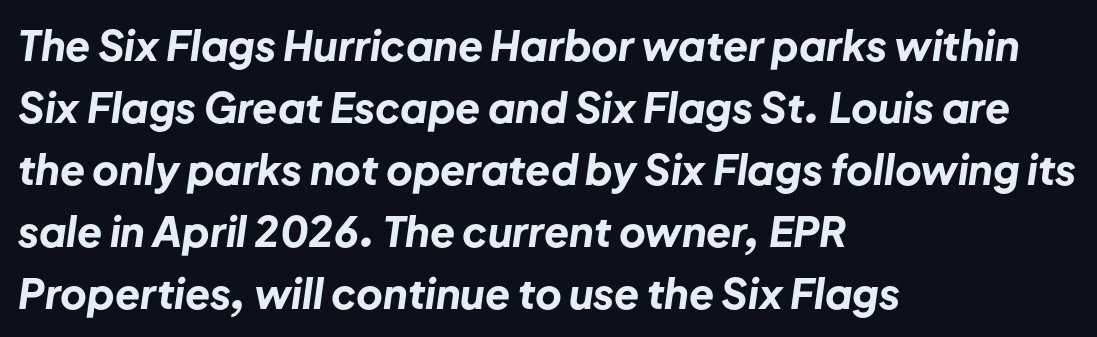
{"italic": "yes", "lean": "right", "slant_degrees": 8, "bold": "yes", "weight": "bold", "width": "normal", "stroke_contrast": "low", "x_height": "medium", "monospaced": "no", "underline": "no", "align": "left", "line_spacing": "normal", "line_spacing_ratio": 1.51, "letter_spacing": "normal", "letter_spacing_em": 0.0, "glyph_px": 41}
